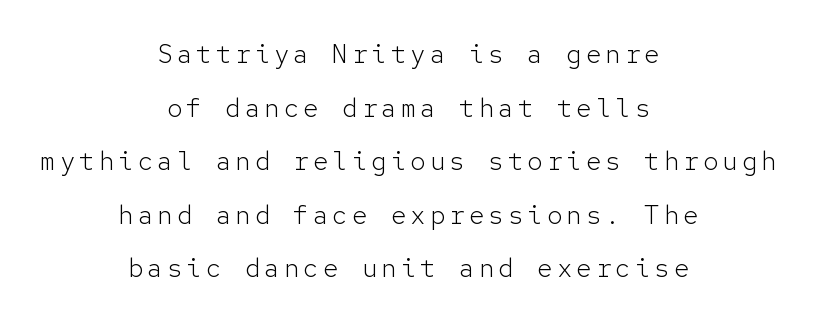
Do the letters lean? They stand straight. You could fit nearly another row in the gap between these rows. The typesetting does not lean heavy: it is not bold. The rendering positions every line midway between the sides.
